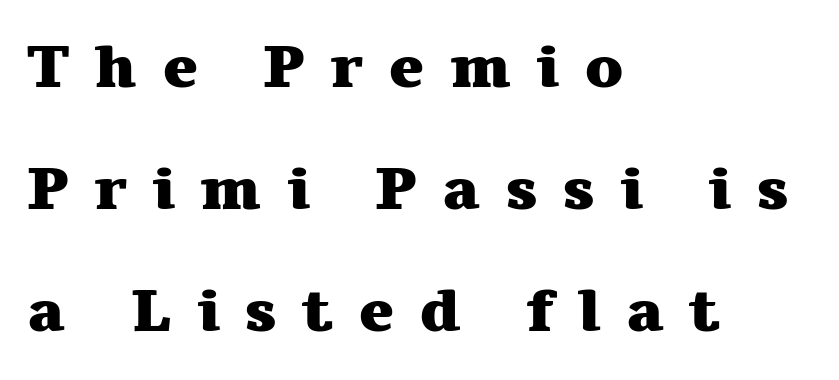
The image shows 60 px heavy, wide serif type, upright; set left-aligned, loose line spacing (2.03x), unusually wide letter spacing (+0.41 em), not underlined; medium stroke contrast and a medium x-height.
